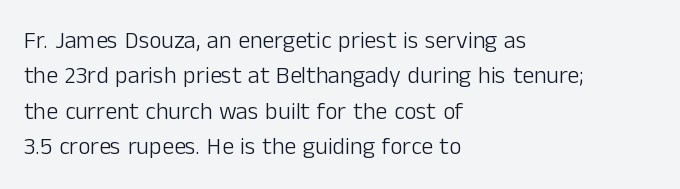
The image shows 24 px text type, upright; set left-aligned, normal line spacing (1.47x), normal letter spacing, not underlined.
